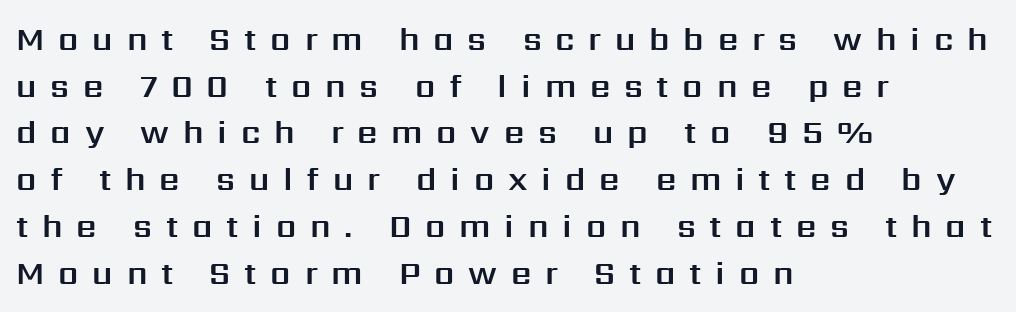
{"serif": "no", "italic": "no", "width": "normal", "stroke_contrast": "medium", "x_height": "medium", "monospaced": "no", "underline": "no", "align": "left", "line_spacing": "normal", "line_spacing_ratio": 1.46, "letter_spacing": "wide", "letter_spacing_em": 0.43, "glyph_px": 32}
